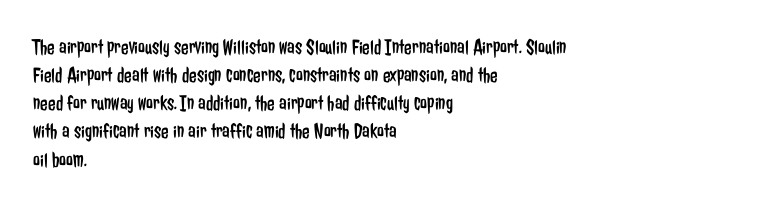
The image shows 22 px text type, upright; set left-aligned, normal line spacing (1.28x), normal letter spacing, not underlined.
